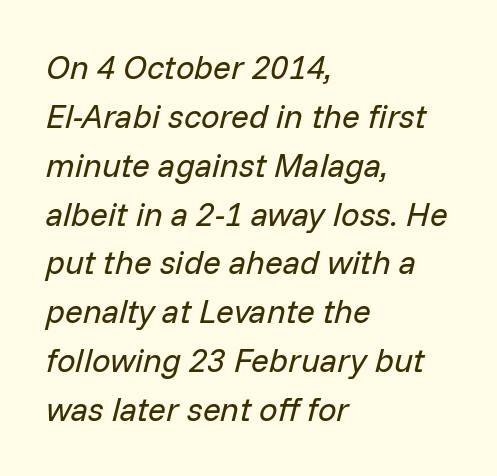
{"italic": "yes", "lean": "right", "slant_degrees": 14, "bold": "no", "weight": "regular", "width": "normal", "stroke_contrast": "low", "x_height": "medium", "monospaced": "no", "underline": "no", "align": "left", "line_spacing": "normal", "line_spacing_ratio": 1.48, "letter_spacing": "normal", "letter_spacing_em": 0.0, "glyph_px": 33}
